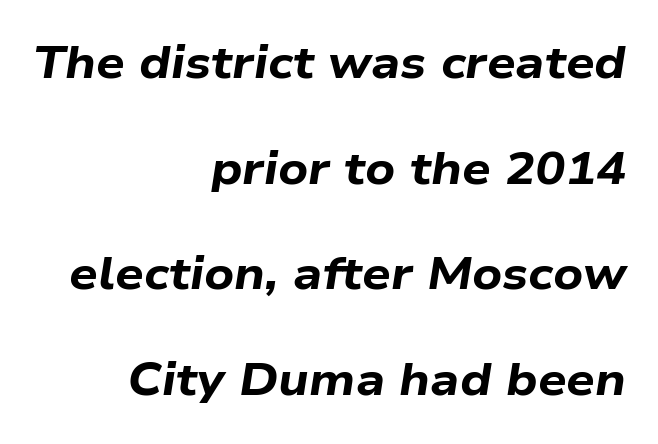
Q: Is the text bold? A: Yes.
Q: Is the text italic (slanted)? A: Yes, it leans right by about 9 degrees.
Q: Is the text underlined? A: No.
Q: How is the paragraph aligned? A: Right-aligned.
Q: Is the spacing between letters normal or unusually wide? A: Normal.
Q: Is the spacing between lines tight, normal or loose? A: Loose.
Q: Width (condensed, normal, or wide)? A: Wide.
Q: Stroke contrast? A: Low.
Q: x-height? A: Medium.
Q: Monospaced? A: No.
